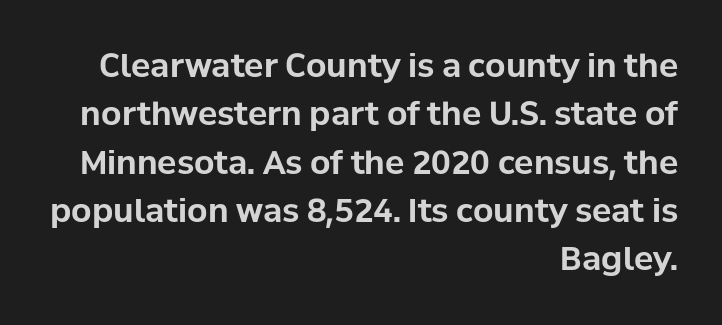
{"serif": "no", "italic": "no", "bold": "yes", "weight": "bold", "width": "normal", "stroke_contrast": "low", "x_height": "medium", "monospaced": "no", "underline": "no", "align": "right", "line_spacing": "normal", "line_spacing_ratio": 1.51, "letter_spacing": "normal", "letter_spacing_em": 0.0, "glyph_px": 32}
